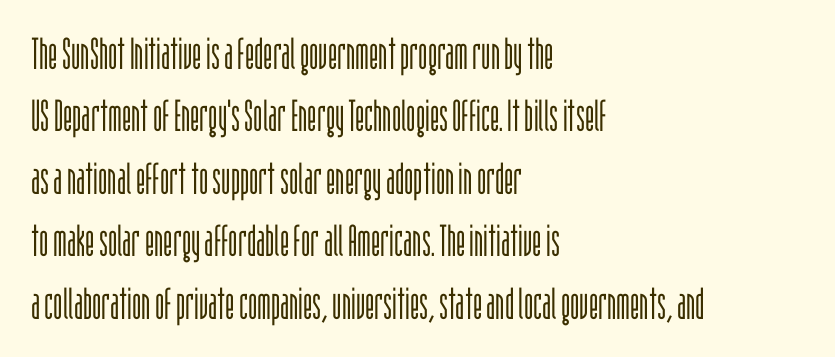
The image shows 44 px light, condensed sans-serif type, upright; set left-aligned, normal line spacing (1.42x), normal letter spacing, not underlined; low stroke contrast and a large x-height.
